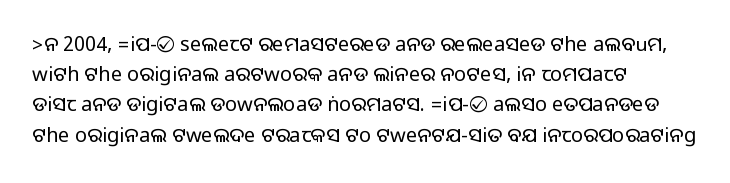
Q: Is the text italic (slanted)? A: No, it is upright.
Q: Is the text underlined? A: No.
Q: How is the paragraph aligned? A: Left-aligned.
Q: Is the spacing between letters normal or unusually wide? A: Normal.
Q: Is the spacing between lines tight, normal or loose? A: Normal.
